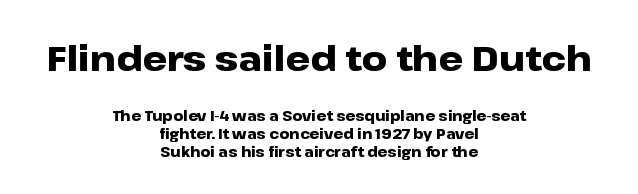
Q: Is the text bold? A: Yes.
Q: Is the text italic (slanted)? A: No, it is upright.
Q: Is the typeface a serif or a sans-serif typeface? A: Sans-serif.
Q: Is the text underlined? A: No.
Q: How is the paragraph aligned? A: Centered.
Q: Is the spacing between letters normal or unusually wide? A: Normal.
Q: Is the spacing between lines tight, normal or loose? A: Normal.
Q: Which block of text is set in a larger size, the first (top) or the second (bottom)? A: The first (top) one.
Q: Width (condensed, normal, or wide)? A: Wide.
Q: Stroke contrast? A: Low.
Q: x-height? A: Medium.
Q: Monospaced? A: No.
